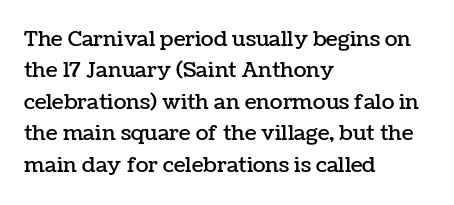
Unmarked baselines from the first word to the last. Every character sits straight up, as roman type does. The lines in this sample share a left origin and differ only in where they stop. Summary of vertical rhythm: regular, with standard interline spacing. Inter-character spacing is left at the font's built-in metrics.
